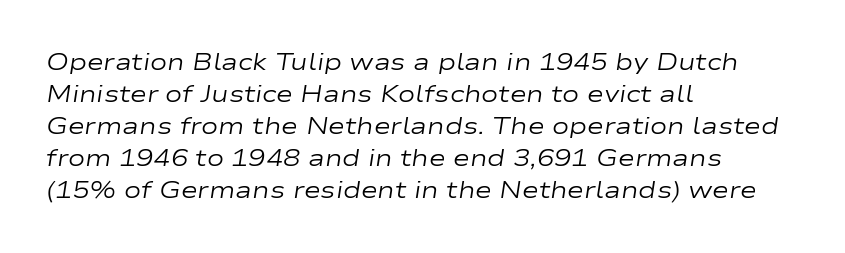
{"italic": "yes", "lean": "right", "slant_degrees": 9, "bold": "no", "underline": "no", "align": "left", "line_spacing": "normal", "line_spacing_ratio": 1.39, "letter_spacing": "normal", "letter_spacing_em": 0.0, "glyph_px": 23}
